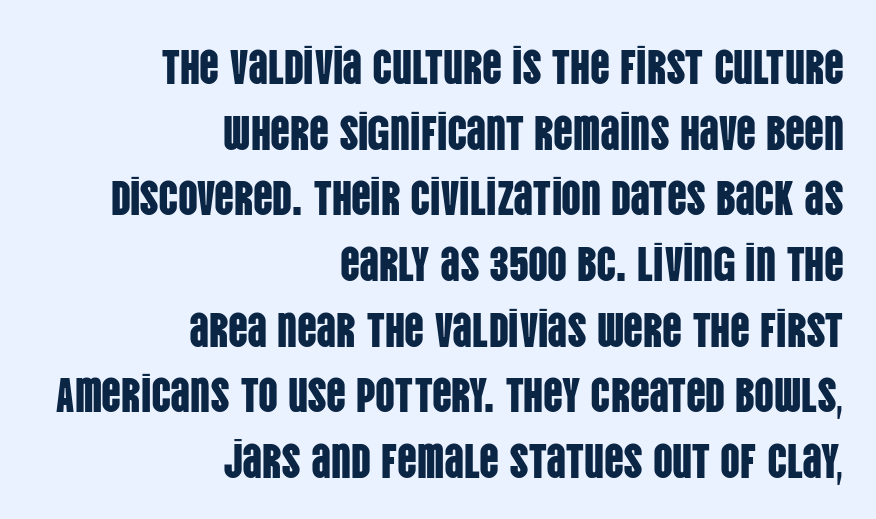
The typography opts for an upright posture over an oblique one. Observe the absence of serifs on each vertical stroke in this sample. These lines keep a tight, regular rhythm from letter to letter. The ragged edge is on the left, which tells us the setting is flush right.
